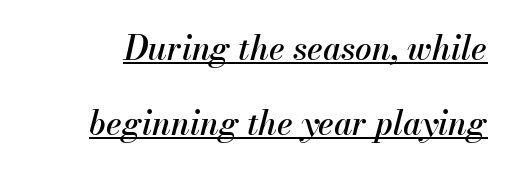
The image shows 33 px text type, italic (leaning right); set loose line spacing (2.27x), normal letter spacing, underlined; medium stroke contrast and a small x-height.
